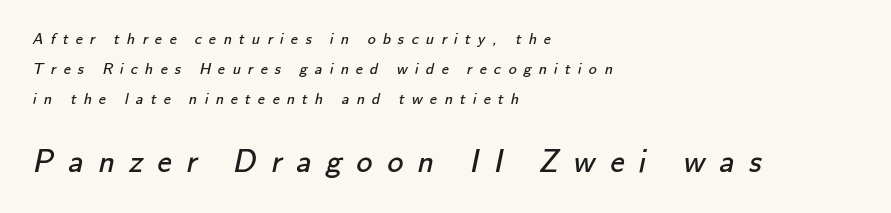
Bigger letters appear in the bottom chunk; the top chunk is reduced. A bare baseline throughout the passage. If you drew a ruler down the left edge, every line would touch it. The typeface chosen for these lines omits serifs.
